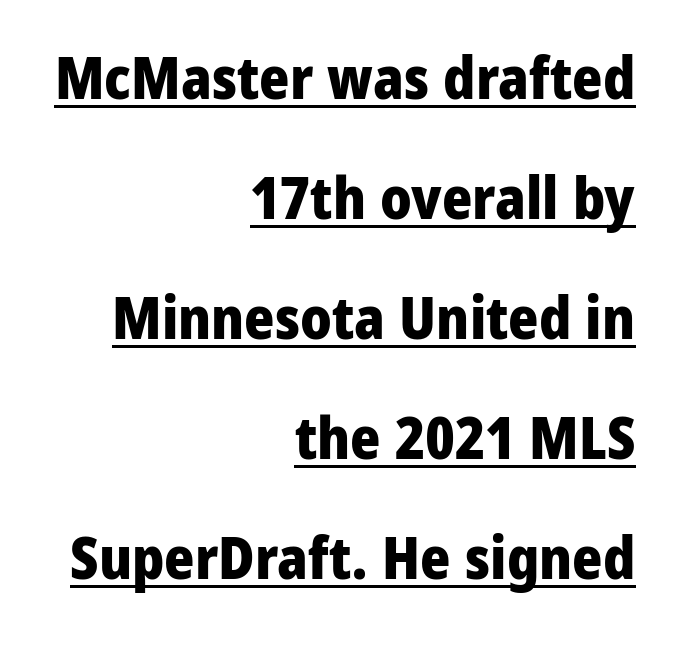
Grotesque or geometric, the face here clearly has no serifs. This sample trades compactness for vertical openness between lines. These lines were composed using upright roman letters. The rendering anchors every line to the right-hand side. The gaps between neighbouring characters are ordinary and unremarkable.
